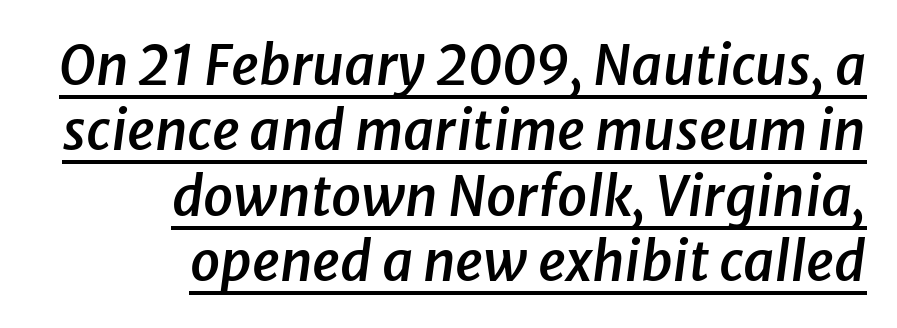
{"italic": "yes", "lean": "right", "slant_degrees": 8, "bold": "semi", "weight": "semibold", "width": "normal", "stroke_contrast": "low", "x_height": "medium", "monospaced": "no", "underline": "yes", "align": "right", "line_spacing_ratio": 1.21, "letter_spacing": "normal", "letter_spacing_em": 0.0, "glyph_px": 54}
